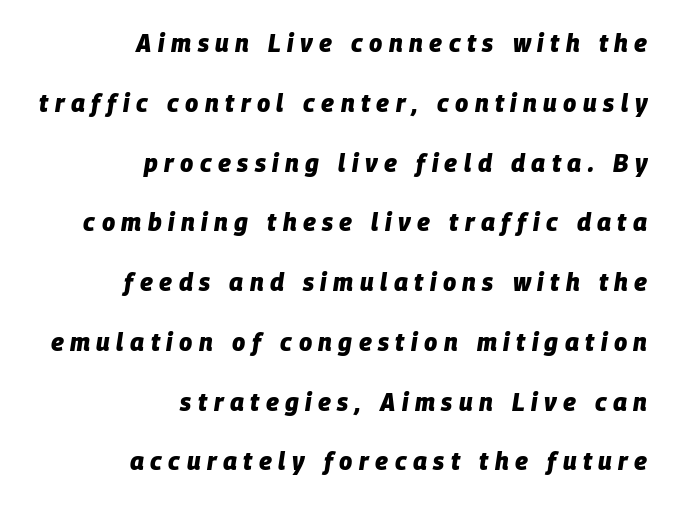
Q: Is the text bold? A: Yes.
Q: Is the text italic (slanted)? A: Yes, it leans right by about 9 degrees.
Q: Is the text underlined? A: No.
Q: How is the paragraph aligned? A: Right-aligned.
Q: Is the spacing between letters normal or unusually wide? A: Unusually wide.
Q: Is the spacing between lines tight, normal or loose? A: Loose.
